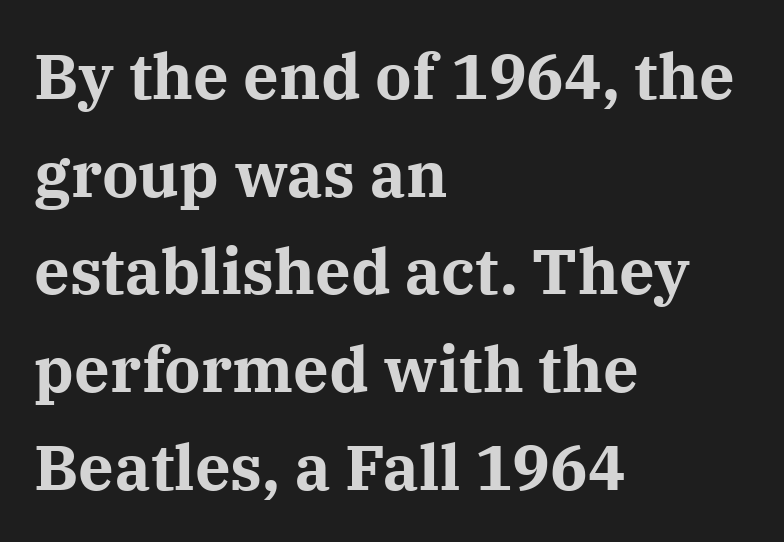
Q: Is the text bold? A: Yes.
Q: Is the text italic (slanted)? A: No, it is upright.
Q: Is the typeface a serif or a sans-serif typeface? A: Serif.
Q: Is the text underlined? A: No.
Q: How is the paragraph aligned? A: Left-aligned.
Q: Is the spacing between letters normal or unusually wide? A: Normal.
Q: Is the spacing between lines tight, normal or loose? A: Normal.
Q: Width (condensed, normal, or wide)? A: Normal.
Q: Stroke contrast? A: Medium.
Q: x-height? A: Medium.
Q: Monospaced? A: No.
